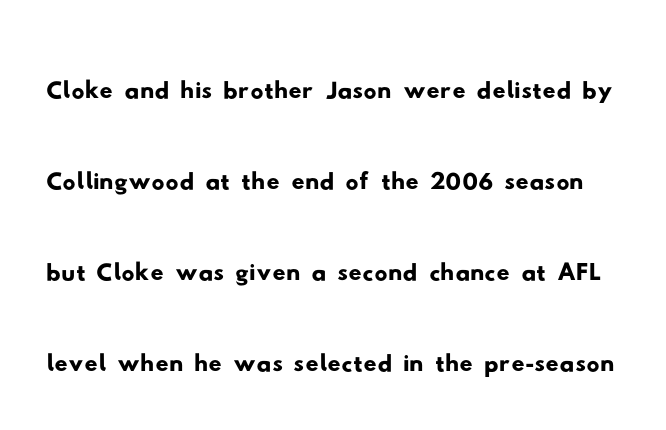
The image shows 65 px wide sans-serif type; set normal line spacing (1.4x), normal letter spacing, not underlined; low stroke contrast and a small x-height.
